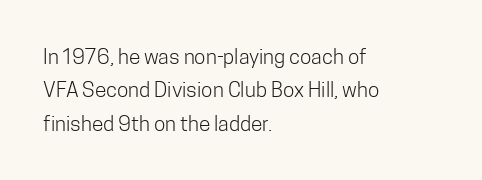
{"italic": "no", "bold": "no", "underline": "no", "align": "left", "line_spacing": "normal", "line_spacing_ratio": 1.59, "letter_spacing": "normal", "letter_spacing_em": 0.0, "glyph_px": 21}
